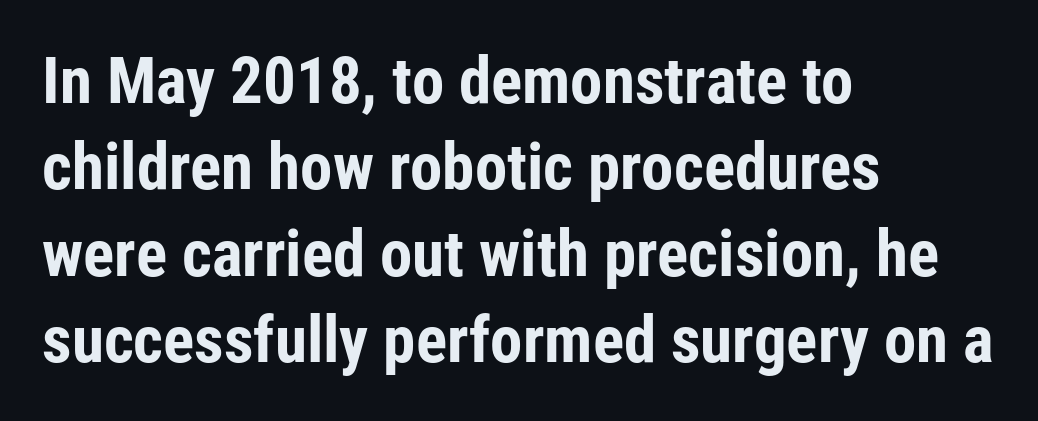
Words float on clear page, feet unadorned. A typesetter would call this zero additional tracking. Serifs: no, the terminals of the letterforms are clean. The face used here is proportionally spaced, like ordinary book or web type. One-word summary of the alignment: left. In terms of leading, this rendering sits right in the middle.
